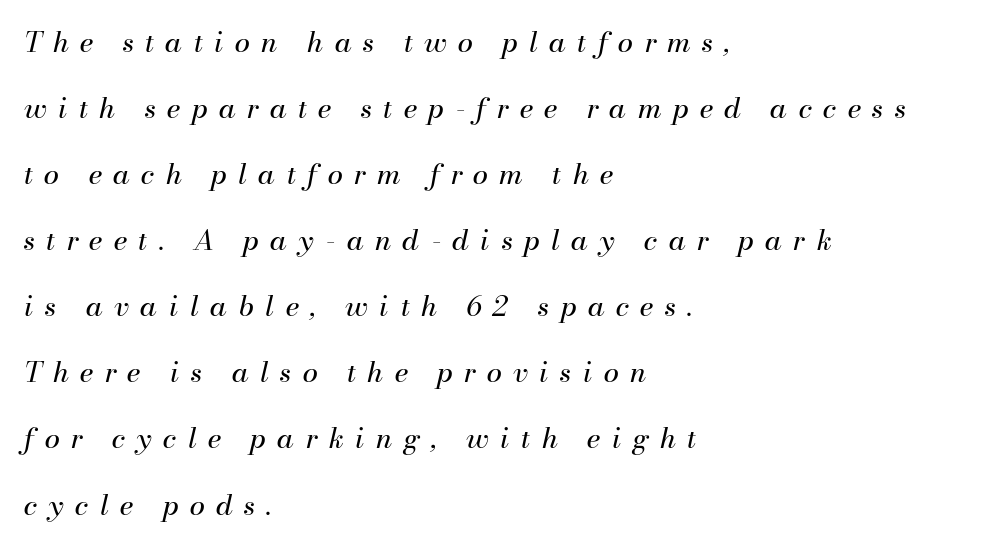
Weight: not bold — regular or lighter. A typesetter would call this proportional, since set widths differ per character. Characters are canted at an angle relative to the baseline's perpendicular. Every row of glyphs begins at an identical x-position on the left. Summary of vertical rhythm: relaxed, with wide interline spacing.
